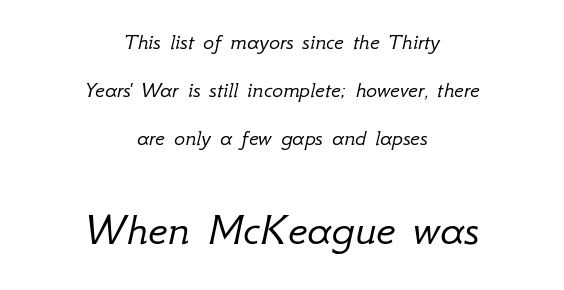
Q: Is the text bold? A: No.
Q: Is the text italic (slanted)? A: Yes, it leans right by about 12 degrees.
Q: Is the text underlined? A: No.
Q: How is the paragraph aligned? A: Centered.
Q: Is the spacing between letters normal or unusually wide? A: Normal.
Q: Is the spacing between lines tight, normal or loose? A: Loose.
Q: Which block of text is set in a larger size, the first (top) or the second (bottom)? A: The second (bottom) one.
Q: Width (condensed, normal, or wide)? A: Normal.
Q: Stroke contrast? A: Low.
Q: x-height? A: Small.
Q: Monospaced? A: No.
